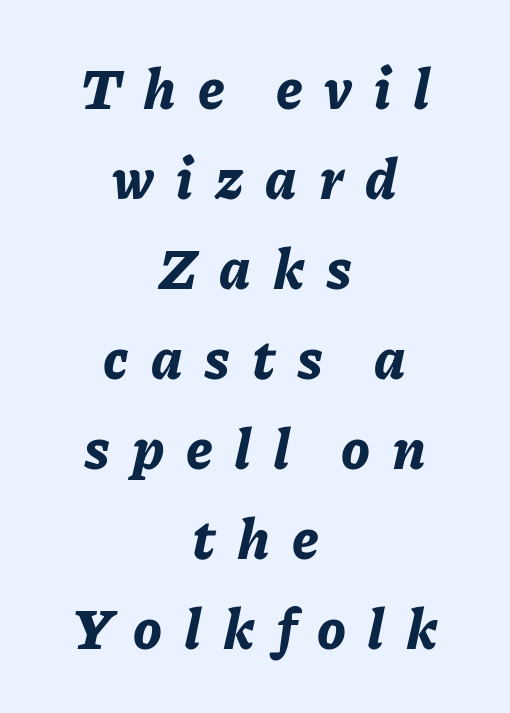
This sample has the flowing, uneven cadence of proportional lettering. The face used here has the dense, thick strokes of a bold. Here the glyphs are tracked loosely, breaking word shapes into spaced letters. Unmarked baselines from the first word to the last. Compared with a flush-left layout, this one balances lines on the center instead.
